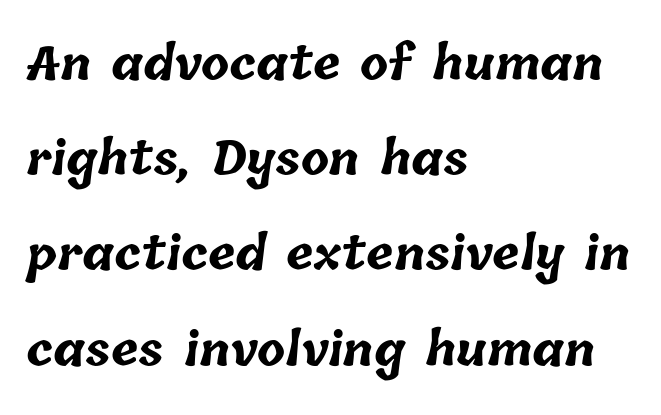
Chunky letters — that's bold for sure. These lines are rendered in a variable-pitch font. The leading is generous, giving the passage an open texture. The passage shown is not underscored anywhere. Alignment: flush left. The horizontal fit of the characters is conventional and even.
